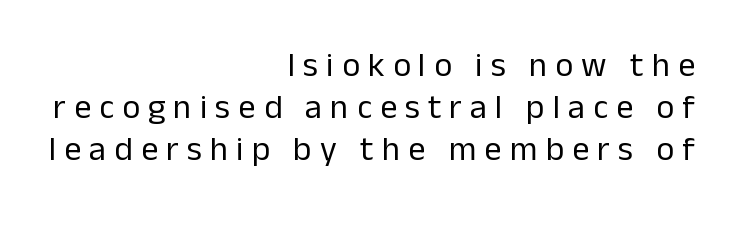
The letters carry no serifs — their stems end cleanly without finishing strokes. Each letter keeps its own natural width here, so spacing adapts to shape. This is roman type, the default non-slanted kind. The letters look calm and open, with moderate or lighter stems. The strip under each line holds only bare page. One-word summary of the alignment: right.
